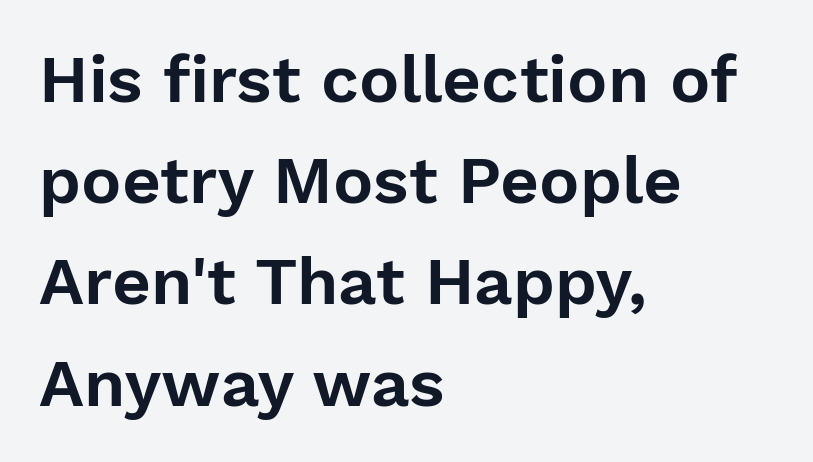
Q: Is the text italic (slanted)? A: No, it is upright.
Q: Is the typeface a serif or a sans-serif typeface? A: Sans-serif.
Q: Is the text underlined? A: No.
Q: How is the paragraph aligned? A: Left-aligned.
Q: Is the spacing between letters normal or unusually wide? A: Normal.
Q: Is the spacing between lines tight, normal or loose? A: Normal.
Q: Width (condensed, normal, or wide)? A: Normal.
Q: Stroke contrast? A: Low.
Q: x-height? A: Medium.
Q: Monospaced? A: No.
